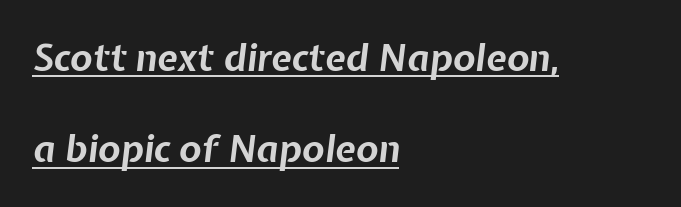
{"italic": "yes", "lean": "right", "slant_degrees": 7, "bold": "yes", "weight": "bold", "width": "normal", "stroke_contrast": "low", "x_height": "medium", "monospaced": "no", "underline": "yes", "align": "left", "line_spacing": "loose", "line_spacing_ratio": 2.47, "letter_spacing": "normal", "letter_spacing_em": 0.0, "glyph_px": 37}
